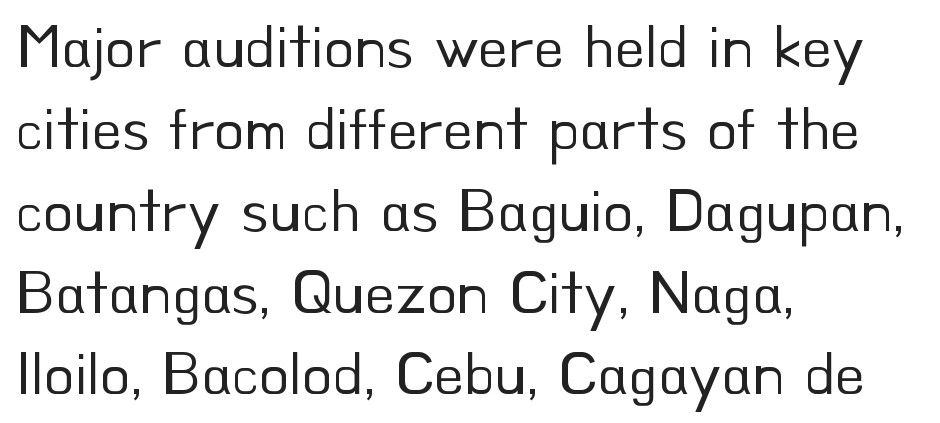
The image shows 62 px regular-weight sans-serif type, upright; set left-aligned, normal line spacing (1.32x), normal letter spacing, not underlined; low stroke contrast and a small x-height.
